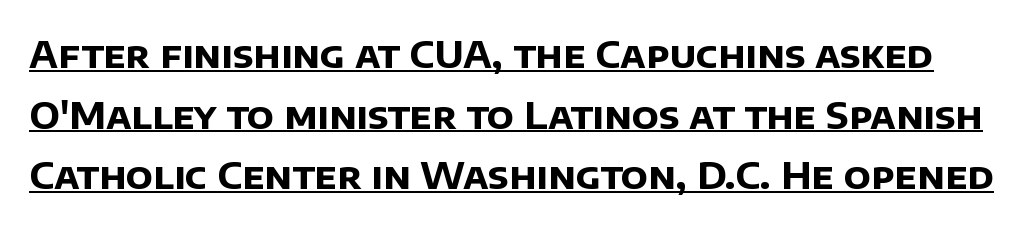
The image shows 37 px bold sans-serif type; set normal line spacing (1.64x), normal letter spacing, underlined; low stroke contrast and a large x-height.
